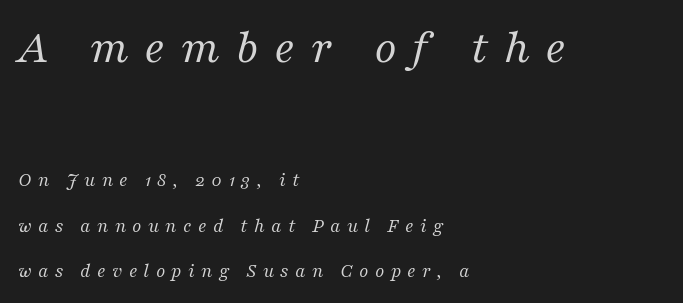
Q: Is the text bold? A: No.
Q: Is the text italic (slanted)? A: Yes, it leans right by about 16 degrees.
Q: Is the typeface a serif or a sans-serif typeface? A: Serif.
Q: Is the text underlined? A: No.
Q: How is the paragraph aligned? A: Left-aligned.
Q: Is the spacing between letters normal or unusually wide? A: Unusually wide.
Q: Is the spacing between lines tight, normal or loose? A: Loose.
Q: Which block of text is set in a larger size, the first (top) or the second (bottom)? A: The first (top) one.
Q: Width (condensed, normal, or wide)? A: Normal.
Q: Stroke contrast? A: Medium.
Q: x-height? A: Medium.
Q: Monospaced? A: No.
